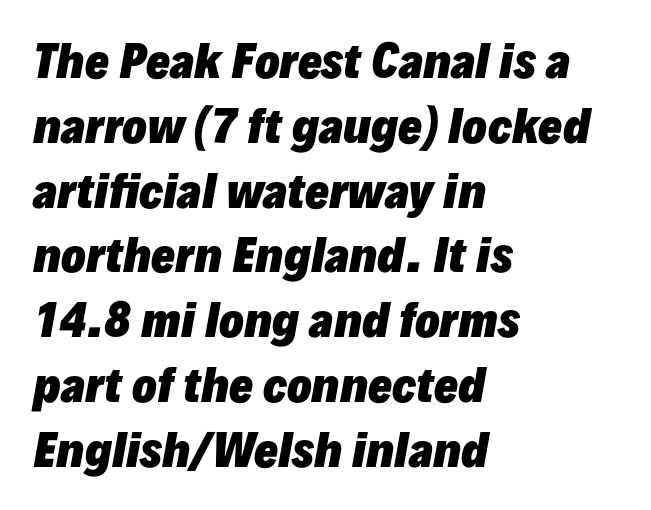
{"italic": "yes", "lean": "right", "slant_degrees": 10, "bold": "yes", "weight": "heavy", "width": "normal", "stroke_contrast": "low", "x_height": "medium", "monospaced": "no", "underline": "no", "align": "left", "line_spacing": "normal", "line_spacing_ratio": 1.44, "letter_spacing": "normal", "letter_spacing_em": 0.0, "glyph_px": 45}
